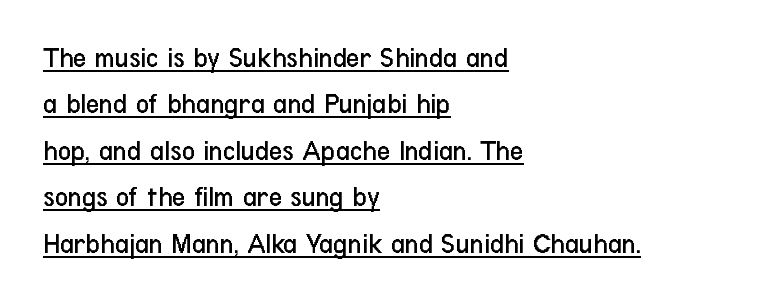
Honestly, the row spacing looks completely unremarkable. It's the straight-up-and-down kind of type. The text was rendered using a sans face with plain stroke endings. Unbolded letterforms with no extra heft. Observe the ordinary spacing: letters are neighbours, not strangers.
